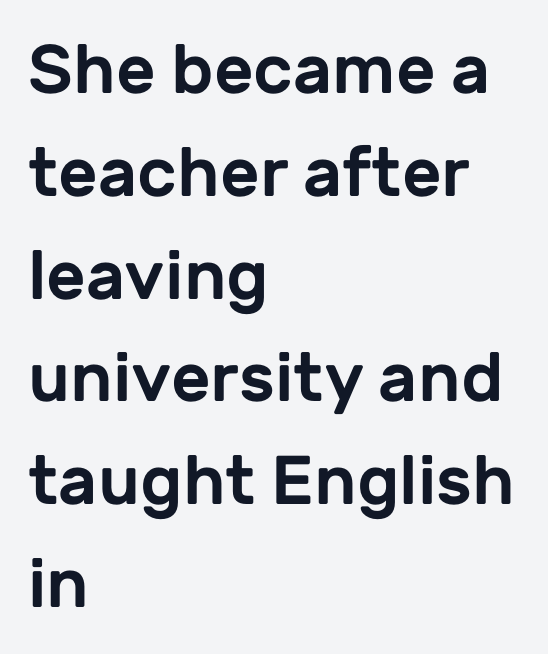
Q: Is the text italic (slanted)? A: No, it is upright.
Q: Is the typeface a serif or a sans-serif typeface? A: Sans-serif.
Q: Is the text underlined? A: No.
Q: How is the paragraph aligned? A: Left-aligned.
Q: Is the spacing between letters normal or unusually wide? A: Normal.
Q: Is the spacing between lines tight, normal or loose? A: Normal.
Q: Width (condensed, normal, or wide)? A: Normal.
Q: Stroke contrast? A: Low.
Q: x-height? A: Medium.
Q: Monospaced? A: No.
